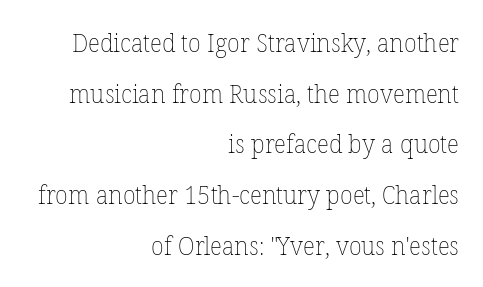
Q: Is the text bold? A: No.
Q: Is the text italic (slanted)? A: No, it is upright.
Q: Is the text underlined? A: No.
Q: How is the paragraph aligned? A: Right-aligned.
Q: Is the spacing between letters normal or unusually wide? A: Normal.
Q: Is the spacing between lines tight, normal or loose? A: Loose.
